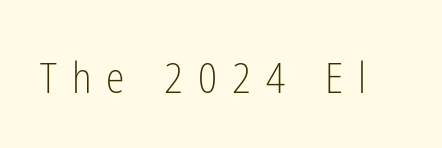
The image shows 42 px light, condensed sans-serif type, upright; set unusually wide letter spacing (+0.36 em), not underlined; low stroke contrast and a medium x-height.
